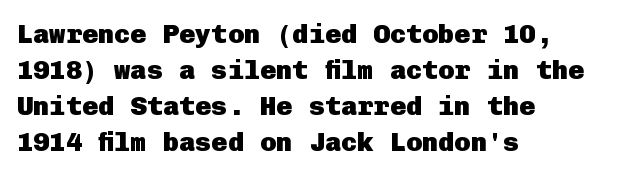
Q: Is the text bold? A: Yes.
Q: Is the text italic (slanted)? A: No, it is upright.
Q: Is the text underlined? A: No.
Q: How is the paragraph aligned? A: Left-aligned.
Q: Is the spacing between letters normal or unusually wide? A: Normal.
Q: Is the spacing between lines tight, normal or loose? A: Normal.
